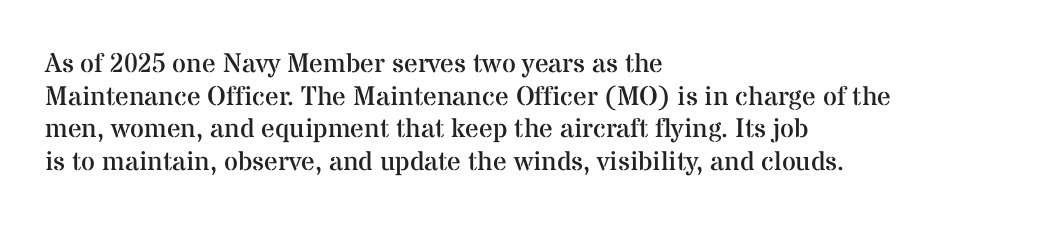
What stands out about the letter spacing? Nothing — it is the standard amount. This is not heavy type; no bold has been used. Just letters on the line, the space beneath them empty. Notice how the stems are strictly vertical — no italics here. This rendering uses left alignment, leaving the right contour irregular.
